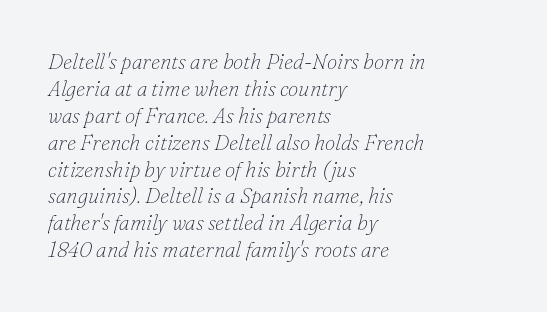
The image shows 21 px text type, italic (leaning right); set left-aligned, normal line spacing (1.28x), normal letter spacing, not underlined.
